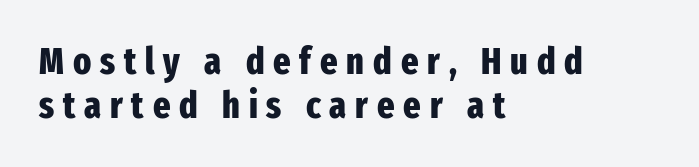
Q: Is the text bold? A: Yes.
Q: Is the text italic (slanted)? A: No, it is upright.
Q: Is the typeface a serif or a sans-serif typeface? A: Sans-serif.
Q: Is the text underlined? A: No.
Q: How is the paragraph aligned? A: Left-aligned.
Q: Is the spacing between letters normal or unusually wide? A: Unusually wide.
Q: Width (condensed, normal, or wide)? A: Condensed.
Q: Stroke contrast? A: Low.
Q: x-height? A: Medium.
Q: Monospaced? A: No.
